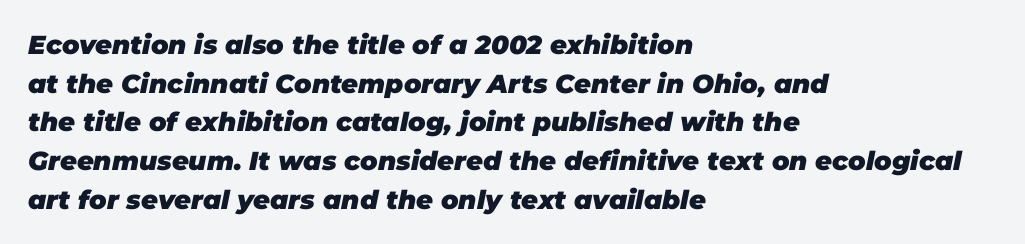
{"italic": "yes", "lean": "right", "slant_degrees": 11, "bold": "yes", "underline": "no", "align": "left", "line_spacing": "normal", "line_spacing_ratio": 1.49, "letter_spacing": "normal", "letter_spacing_em": 0.0, "glyph_px": 26}
